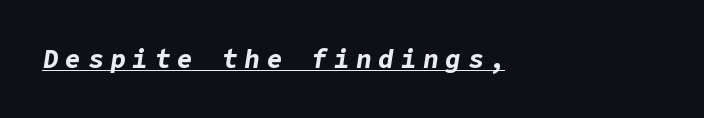
Short and long lines alike share a common starting point at left. Beneath each row of characters lies a ruled line. Is the type slanted? Yes — the strokes lean at a clear angle. Short note: letters widely spaced.
